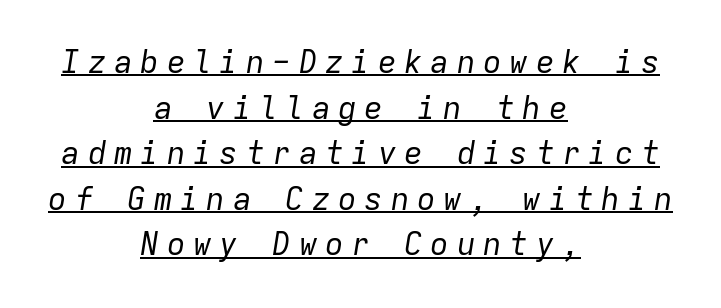
The image shows 31 px regular-weight type, italic (leaning right), monospaced; set centered, normal line spacing (1.47x), unusually wide letter spacing (+0.25 em), underlined; low stroke contrast and a medium x-height.
